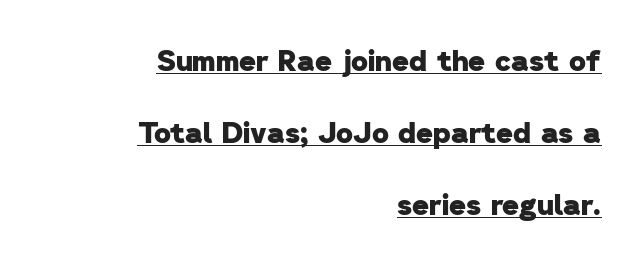
The image shows 29 px heavy sans-serif type; set right-aligned, loose line spacing (2.49x), normal letter spacing, underlined; low stroke contrast and a medium x-height.
